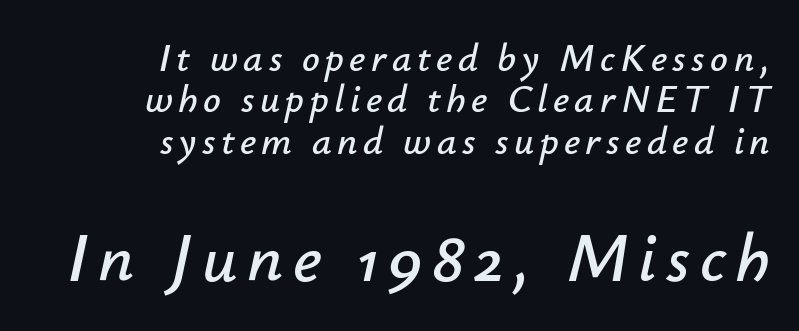
{"italic": "yes", "lean": "right", "slant_degrees": 12, "width": "normal", "stroke_contrast": "low", "x_height": "small", "monospaced": "no", "underline": "no", "align": "right", "line_spacing": "tight", "line_spacing_ratio": 1.06, "larger_block": "second", "size_ratio": 1.77, "glyph_px": 69}
